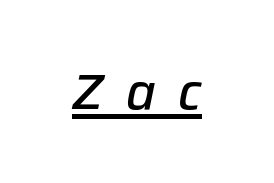
An italicized treatment has been applied to the whole sample. Check the space under the baseline: a stroke is drawn there. How are the letters spaced? Widely, with obvious added tracking. The rendering uses a semibold face; strokes are thickened but not to full bold. Varying glyph widths throughout — classic text-font behaviour.
